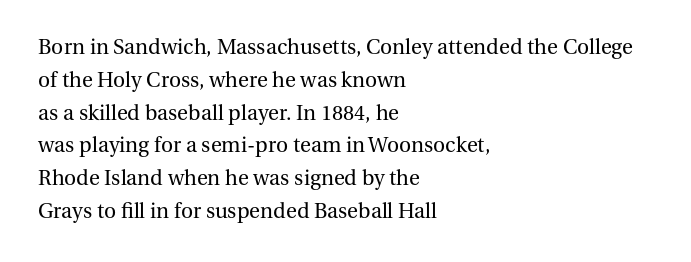
The image shows 21 px text type, upright; set left-aligned, normal line spacing (1.56x), normal letter spacing, not underlined.
